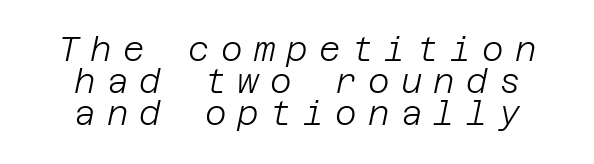
The image shows 33 px light type, italic (leaning right); set centered, tight line spacing (0.97x), unusually wide letter spacing (+0.34 em), not underlined; low stroke contrast and a large x-height.
